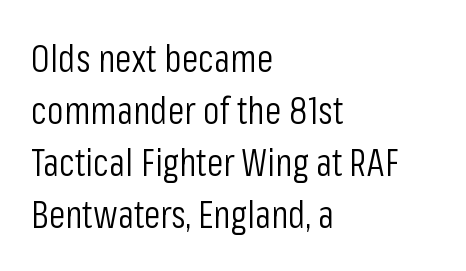
Is the type heavy? It reads as light-to-regular instead. These lines are rendered in a variable-pitch font. To sum up the face: it is a sans, with no serifs. Every row of glyphs begins at an identical x-position on the left.
